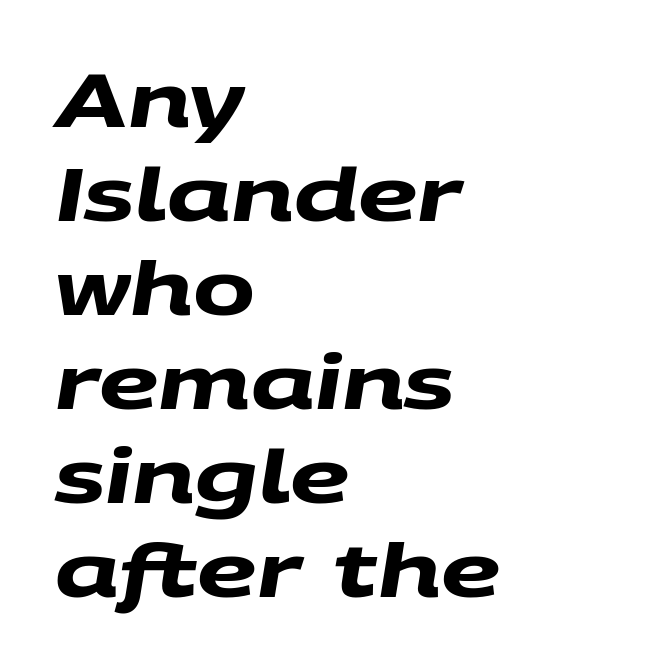
Q: Is the text bold? A: Yes.
Q: Is the typeface a serif or a sans-serif typeface? A: Sans-serif.
Q: Is the text underlined? A: No.
Q: How is the paragraph aligned? A: Left-aligned.
Q: Is the spacing between letters normal or unusually wide? A: Normal.
Q: Is the spacing between lines tight, normal or loose? A: Normal.
Q: Width (condensed, normal, or wide)? A: Wide.
Q: Stroke contrast? A: Medium.
Q: x-height? A: Large.
Q: Monospaced? A: No.
